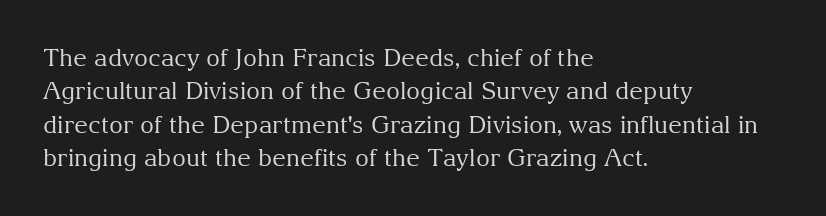
{"italic": "no", "bold": "no", "underline": "no", "align": "left", "line_spacing": "normal", "line_spacing_ratio": 1.39, "letter_spacing": "normal", "letter_spacing_em": 0.0, "glyph_px": 24}
